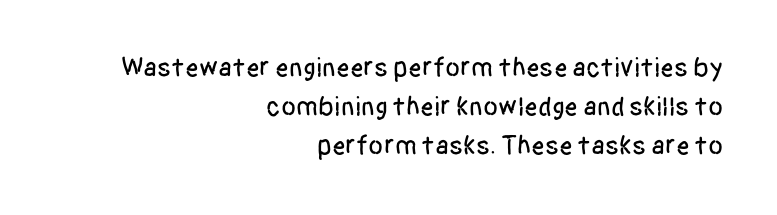
The image shows 27 px text type, upright; set right-aligned, normal line spacing (1.45x), normal letter spacing, not underlined.
